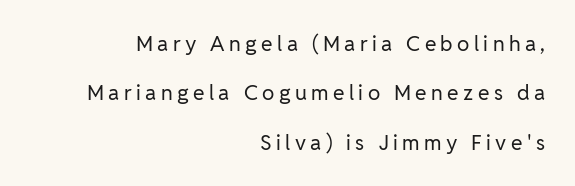
{"italic": "no", "bold": "no", "underline": "no", "align": "right", "line_spacing": "loose", "line_spacing_ratio": 2.35, "letter_spacing": "wide", "letter_spacing_em": 0.21, "glyph_px": 21}
